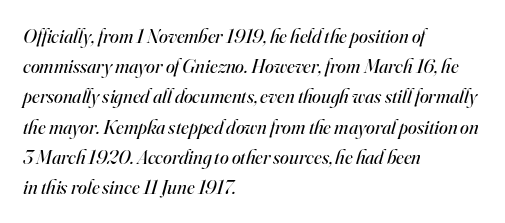
The image shows 20 px text type, italic (leaning right); set left-aligned, normal line spacing (1.51x), normal letter spacing, not underlined.
